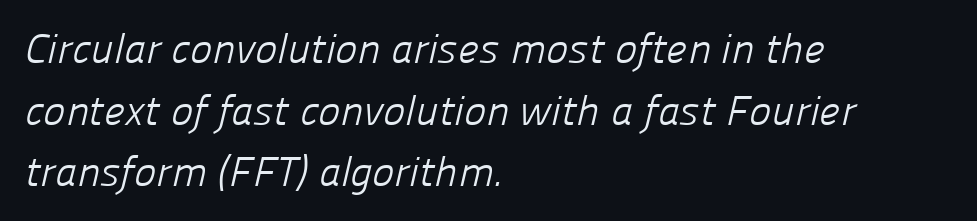
Q: Is the text bold? A: No.
Q: Is the typeface a serif or a sans-serif typeface? A: Sans-serif.
Q: Is the text underlined? A: No.
Q: How is the paragraph aligned? A: Left-aligned.
Q: Is the spacing between letters normal or unusually wide? A: Normal.
Q: Is the spacing between lines tight, normal or loose? A: Normal.
Q: Width (condensed, normal, or wide)? A: Normal.
Q: Stroke contrast? A: Low.
Q: x-height? A: Medium.
Q: Monospaced? A: No.
